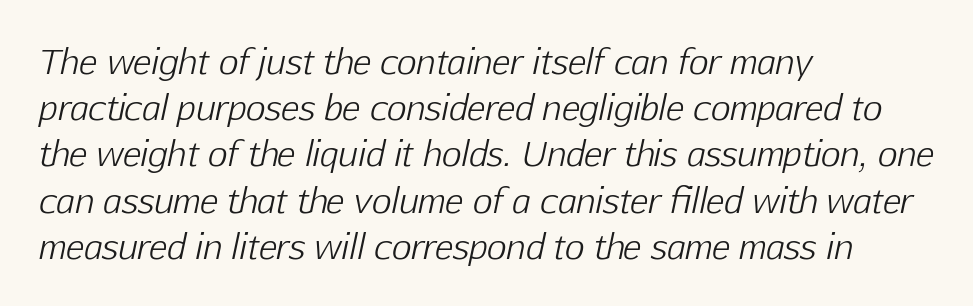
Q: Is the text bold? A: No.
Q: Is the text italic (slanted)? A: Yes, it leans right by about 12 degrees.
Q: Is the text underlined? A: No.
Q: How is the paragraph aligned? A: Left-aligned.
Q: Is the spacing between letters normal or unusually wide? A: Normal.
Q: Is the spacing between lines tight, normal or loose? A: Normal.
Q: Width (condensed, normal, or wide)? A: Normal.
Q: Stroke contrast? A: Low.
Q: x-height? A: Medium.
Q: Monospaced? A: No.
